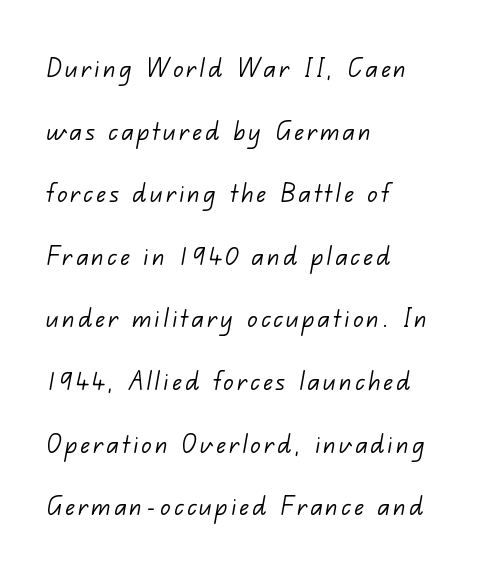
The image shows 31 px light sans-serif type; set left-aligned, loose line spacing (2.02x), not underlined; low stroke contrast and a small x-height.
